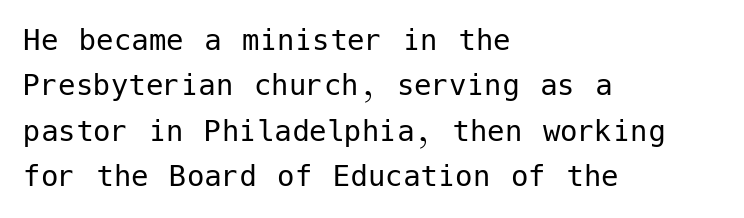
The image shows 35 px regular-weight sans-serif type, upright; set left-aligned, normal line spacing (1.3x), normal letter spacing, not underlined; low stroke contrast and a medium x-height.
